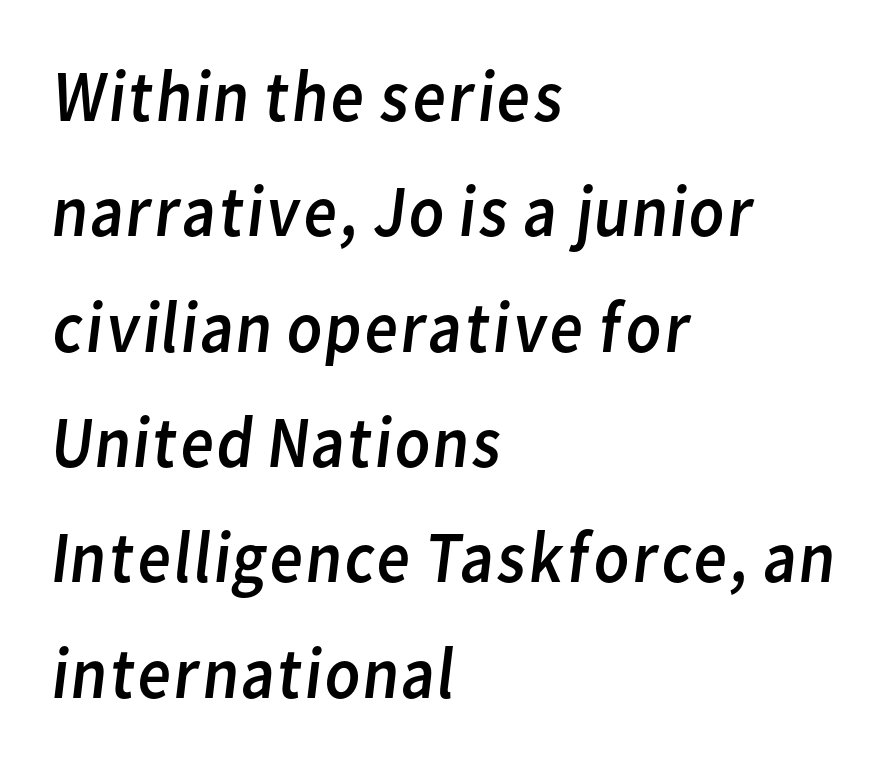
Q: Is the text bold? A: No.
Q: Is the typeface a serif or a sans-serif typeface? A: Sans-serif.
Q: Is the text underlined? A: No.
Q: How is the paragraph aligned? A: Left-aligned.
Q: Is the spacing between letters normal or unusually wide? A: Normal.
Q: Is the spacing between lines tight, normal or loose? A: Normal.
Q: Width (condensed, normal, or wide)? A: Normal.
Q: Stroke contrast? A: Low.
Q: x-height? A: Medium.
Q: Monospaced? A: No.
